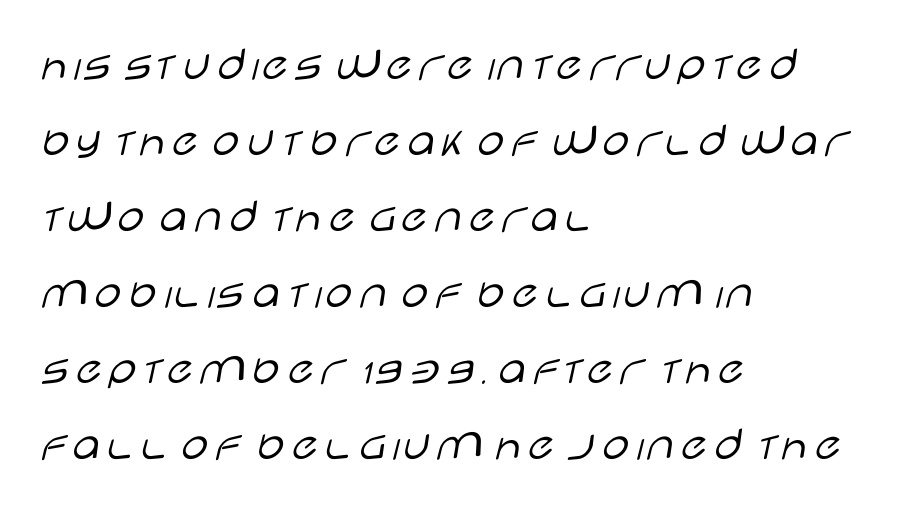
The image shows 49 px light, wide sans-serif type; set left-aligned, normal line spacing (1.55x), normal letter spacing, not underlined; low stroke contrast and a large x-height.
